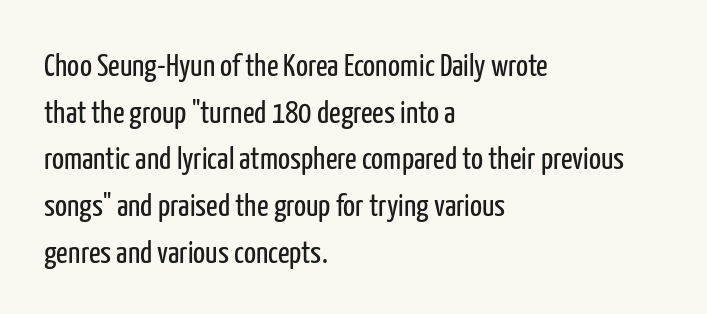
{"serif": "no", "italic": "no", "bold": "no", "weight": "regular", "width": "condensed", "stroke_contrast": "low", "x_height": "medium", "monospaced": "no", "underline": "no", "align": "left", "line_spacing": "normal", "line_spacing_ratio": 1.46, "letter_spacing": "normal", "letter_spacing_em": 0.0, "glyph_px": 32}
